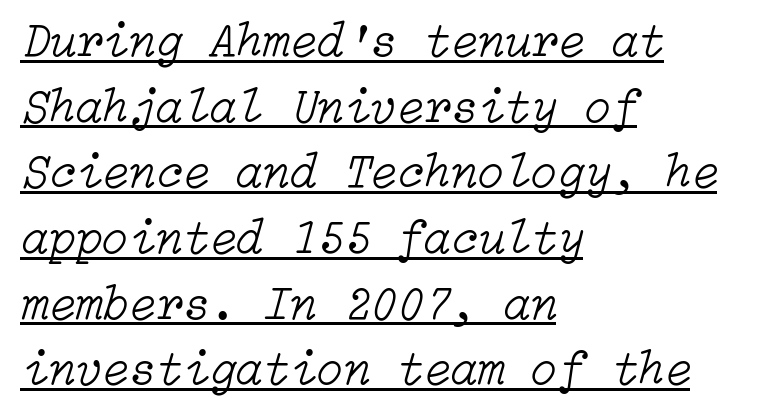
The image shows 49 px light type, italic (leaning right); set left-aligned, normal line spacing (1.34x), normal letter spacing, underlined; low stroke contrast and a medium x-height.
